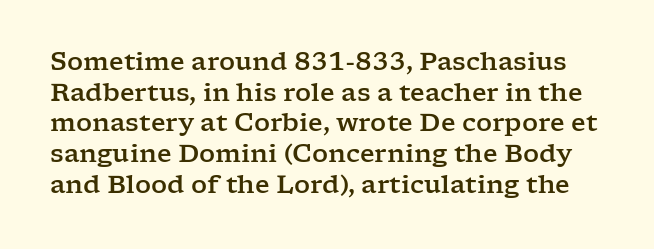
{"italic": "no", "underline": "no", "line_spacing_ratio": 1.23, "letter_spacing": "normal", "letter_spacing_em": 0.0, "glyph_px": 25}
